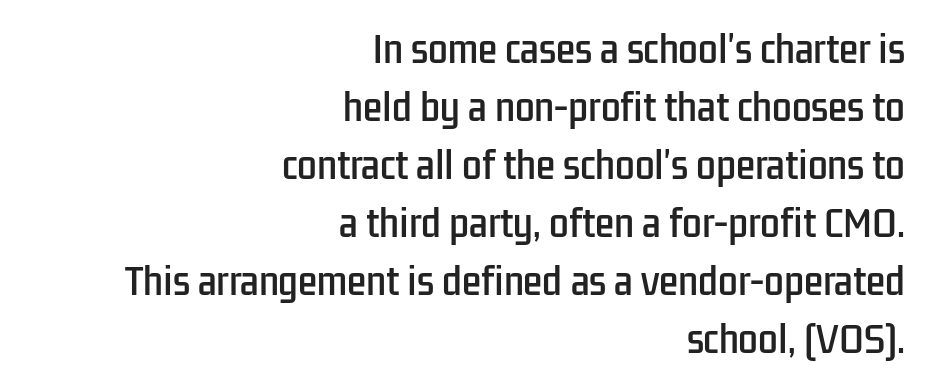
Reading down the block, your eye finds every line finishing at a fixed right position. The tracking reads as untouched default to a designer's eye. To sum up the face: it is a sans, with no serifs. Here the designer chose a conventional face with non-uniform glyph widths. Each row of text sits above clean, open space.
